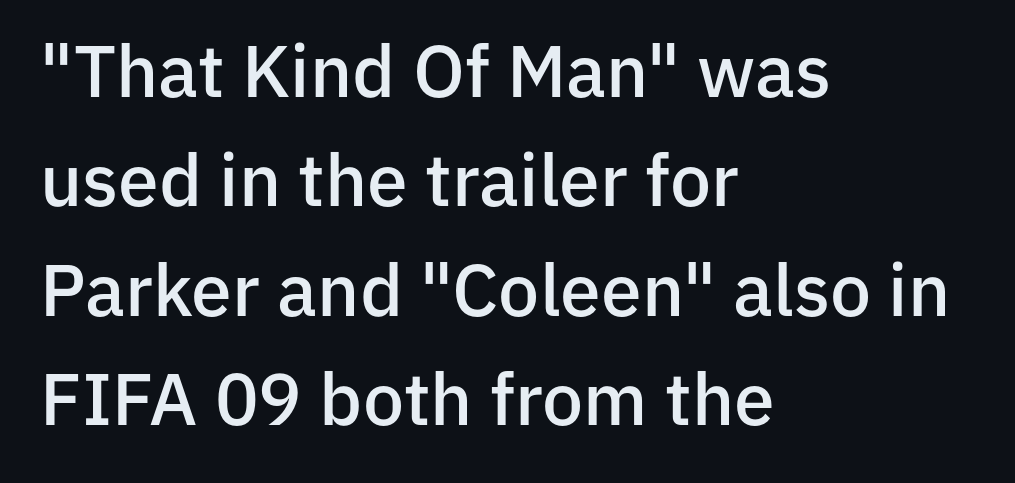
Where is the straight margin? On the left. Notice how the stems are strictly vertical — no italics here. A semibold gives these letters moderate extra thickness, short of bold. Proportional: the letters do not fall into vertical columns.
